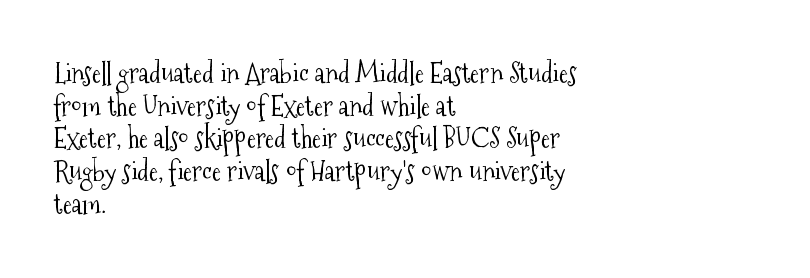
The image shows 27 px text type, upright; set left-aligned, line spacing 1.21x, normal letter spacing, not underlined.
